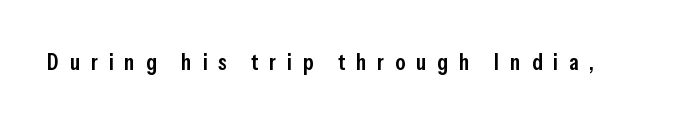
{"italic": "no", "bold": "semi", "underline": "no", "letter_spacing": "wide", "letter_spacing_em": 0.47, "glyph_px": 23}
